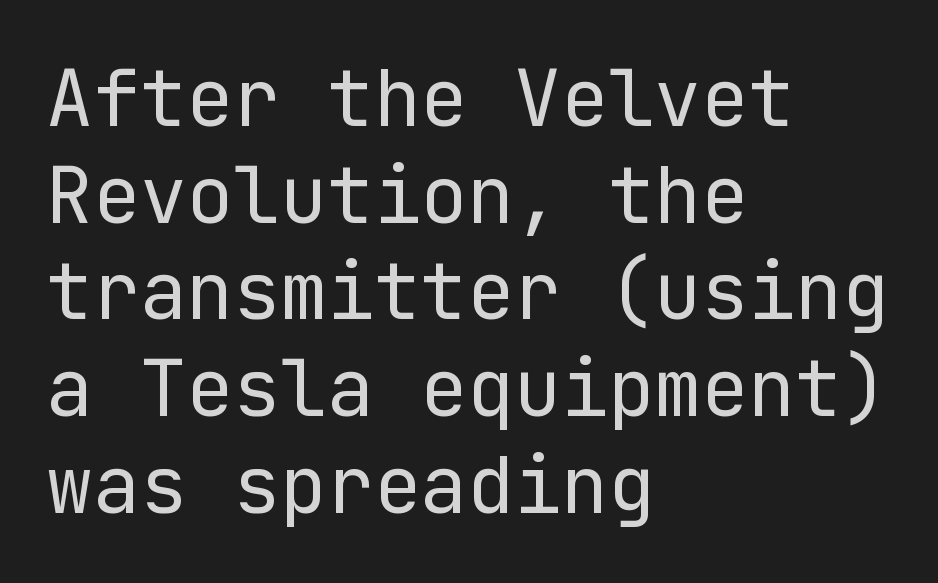
{"serif": "no", "italic": "no", "bold": "no", "weight": "regular", "width": "normal", "stroke_contrast": "low", "x_height": "medium", "underline": "no", "align": "left", "line_spacing_ratio": 1.24, "letter_spacing": "normal", "letter_spacing_em": 0.0, "glyph_px": 78}
